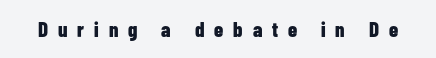
You could only call the tracking loose — the letters float apart. It's the straight-up-and-down kind of type. Is the type bold? Yes — the strokes are clearly thick and heavy. Descender tails drop into unmarked territory.
